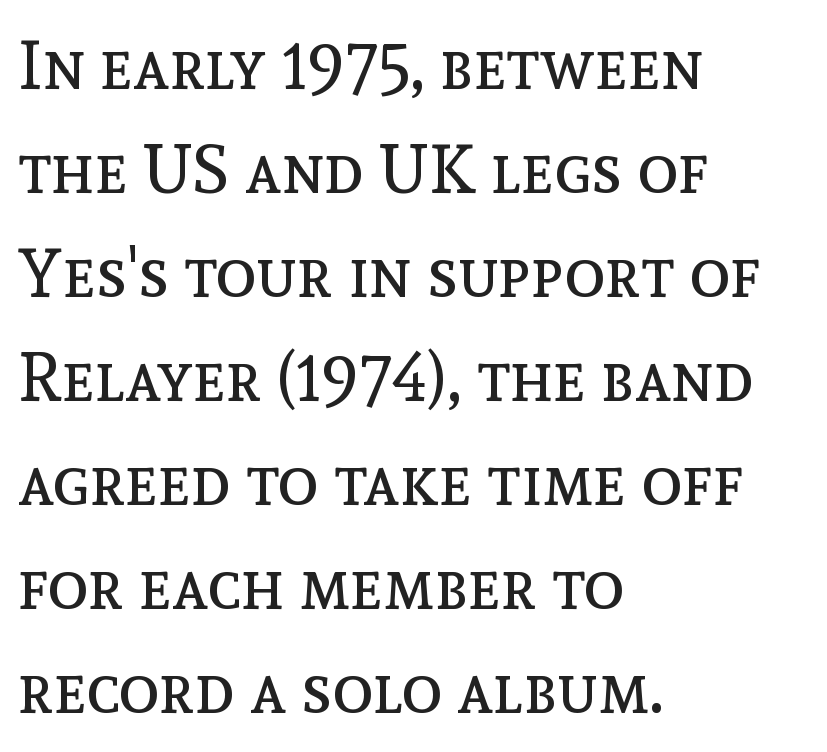
Q: Is the text bold? A: No.
Q: Is the text italic (slanted)? A: No, it is upright.
Q: Is the text underlined? A: No.
Q: How is the paragraph aligned? A: Left-aligned.
Q: Is the spacing between letters normal or unusually wide? A: Normal.
Q: Is the spacing between lines tight, normal or loose? A: Normal.
Q: Width (condensed, normal, or wide)? A: Normal.
Q: x-height? A: Medium.
Q: Monospaced? A: No.
